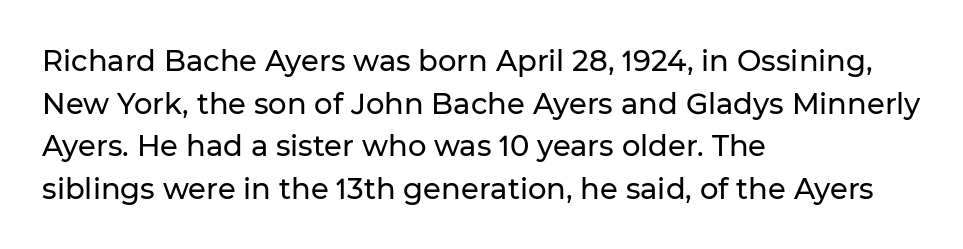
The image shows 29 px sans-serif type, upright; set left-aligned, normal line spacing (1.47x), normal letter spacing, not underlined; low stroke contrast and a medium x-height.
